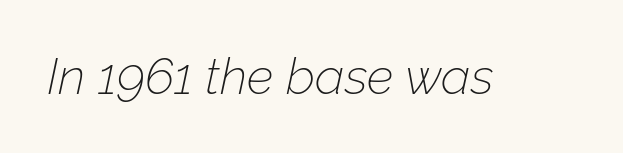
The image shows 50 px thin type, italic (leaning right); set normal letter spacing, not underlined; low stroke contrast and a medium x-height.
